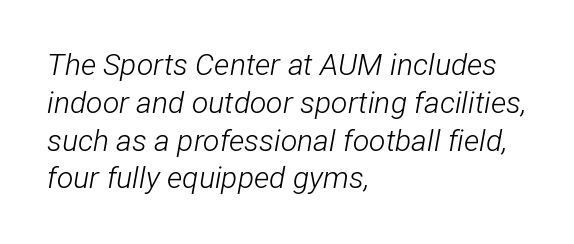
Q: Is the text bold? A: No.
Q: Is the text italic (slanted)? A: Yes, it leans right by about 12 degrees.
Q: Is the text underlined? A: No.
Q: How is the paragraph aligned? A: Left-aligned.
Q: Is the spacing between letters normal or unusually wide? A: Normal.
Q: Is the spacing between lines tight, normal or loose? A: Normal.
Q: Width (condensed, normal, or wide)? A: Condensed.
Q: Stroke contrast? A: Low.
Q: x-height? A: Medium.
Q: Monospaced? A: No.
